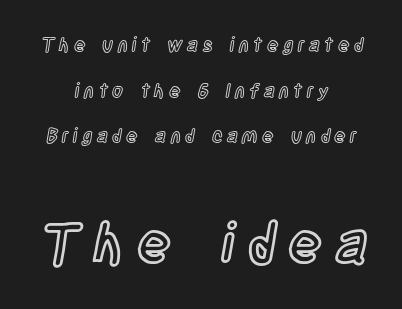
{"width": "condensed", "x_height": "large", "monospaced": "no", "underline": "no", "align": "center", "line_spacing": "loose", "line_spacing_ratio": 2.4, "letter_spacing": "wide", "letter_spacing_em": 0.23, "larger_block": "second", "size_ratio": 2.95, "glyph_px": 56}
